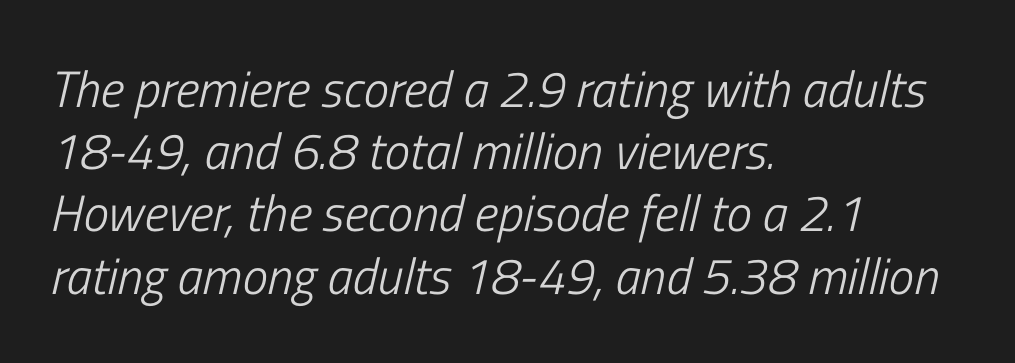
Q: Is the text bold? A: No.
Q: Is the text italic (slanted)? A: Yes, it leans right by about 13 degrees.
Q: Is the text underlined? A: No.
Q: How is the paragraph aligned? A: Left-aligned.
Q: Is the spacing between letters normal or unusually wide? A: Normal.
Q: Width (condensed, normal, or wide)? A: Condensed.
Q: Stroke contrast? A: Low.
Q: x-height? A: Medium.
Q: Monospaced? A: No.
